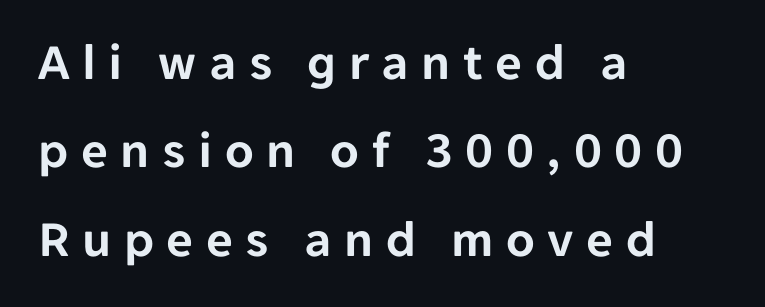
{"serif": "no", "italic": "no", "width": "normal", "stroke_contrast": "low", "x_height": "medium", "monospaced": "no", "underline": "no", "align": "left", "line_spacing": "normal", "line_spacing_ratio": 1.7, "letter_spacing": "wide", "letter_spacing_em": 0.24, "glyph_px": 52}
